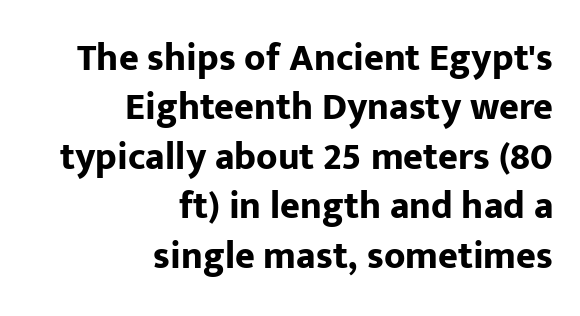
The image shows 38 px bold sans-serif type, upright; set right-aligned, normal line spacing (1.3x), normal letter spacing, not underlined; low stroke contrast and a medium x-height.
